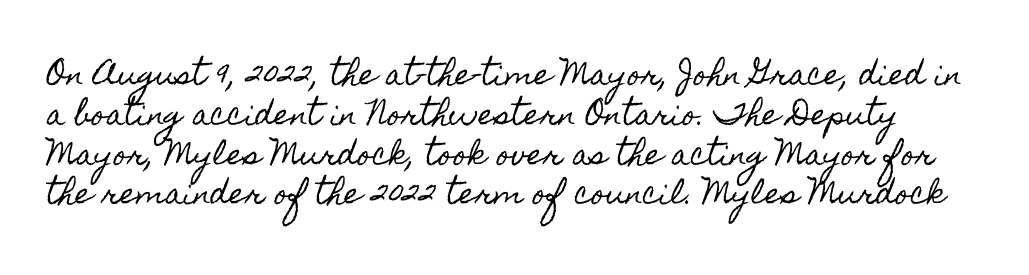
Q: Is the text italic (slanted)? A: Yes.
Q: Is the text underlined? A: No.
Q: Is the spacing between letters normal or unusually wide? A: Normal.
Q: Is the spacing between lines tight, normal or loose? A: Normal.
Q: Width (condensed, normal, or wide)? A: Condensed.
Q: x-height? A: Small.
Q: Monospaced? A: No.
